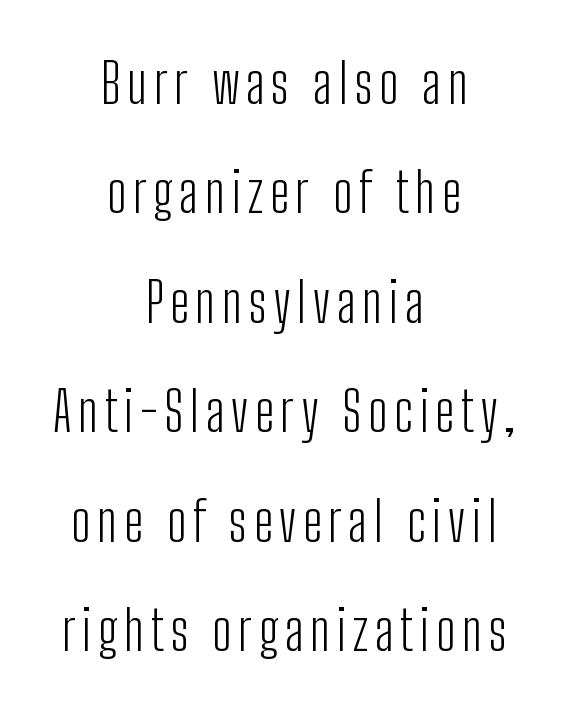
Q: Is the text bold? A: No.
Q: Is the text italic (slanted)? A: No, it is upright.
Q: Is the typeface a serif or a sans-serif typeface? A: Sans-serif.
Q: Is the text underlined? A: No.
Q: How is the paragraph aligned? A: Centered.
Q: Is the spacing between lines tight, normal or loose? A: Loose.
Q: Width (condensed, normal, or wide)? A: Condensed.
Q: Stroke contrast? A: Low.
Q: x-height? A: Medium.
Q: Monospaced? A: No.
